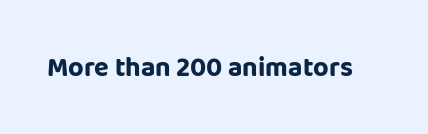
Q: Is the text bold? A: Yes.
Q: Is the text italic (slanted)? A: No, it is upright.
Q: Is the text underlined? A: No.
Q: Is the spacing between letters normal or unusually wide? A: Normal.
